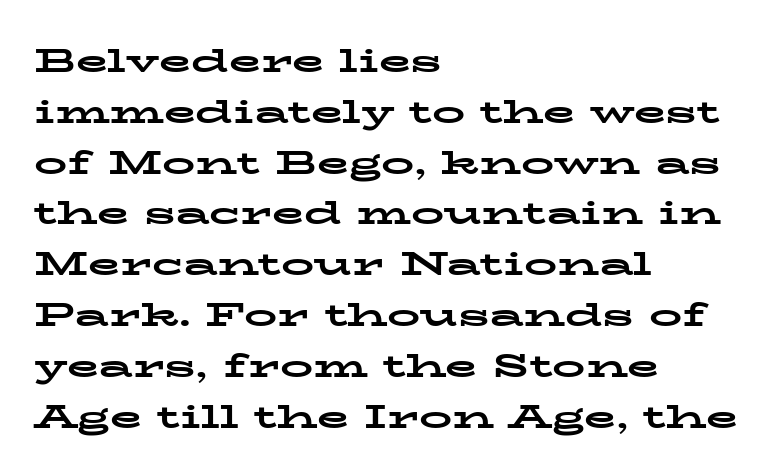
{"serif": "yes", "italic": "no", "bold": "yes", "weight": "bold", "width": "wide", "stroke_contrast": "low", "x_height": "medium", "monospaced": "no", "underline": "no", "align": "left", "line_spacing": "normal", "line_spacing_ratio": 1.54, "letter_spacing": "normal", "letter_spacing_em": 0.0, "glyph_px": 33}
